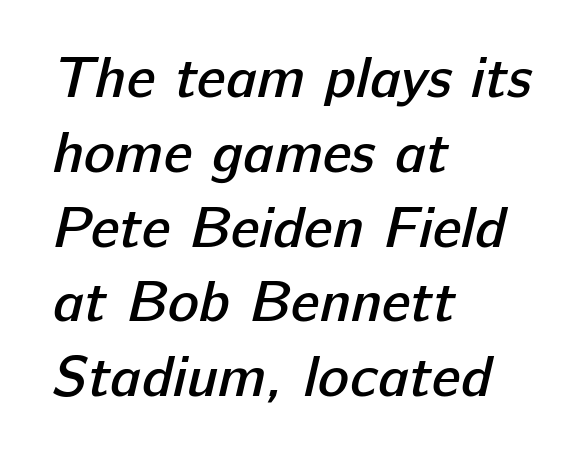
Tracking here is standard; glyphs follow each other at the usual distance. Firm but not heavy-handed strokes: this text is semibold. The space between consecutive lines is moderate. This rendering uses left alignment, leaving the right contour irregular. This sample has the flowing, uneven cadence of proportional lettering.
